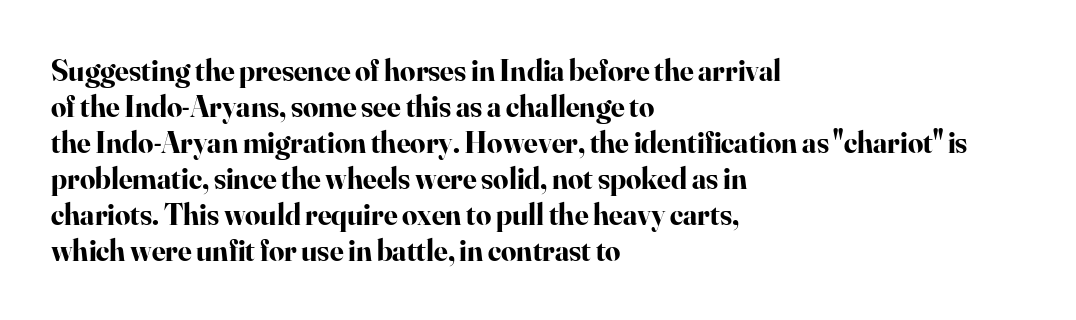
Q: Is the text bold? A: Yes.
Q: Is the text italic (slanted)? A: No, it is upright.
Q: Is the typeface a serif or a sans-serif typeface? A: Serif.
Q: Is the text underlined? A: No.
Q: How is the paragraph aligned? A: Left-aligned.
Q: Is the spacing between letters normal or unusually wide? A: Normal.
Q: Width (condensed, normal, or wide)? A: Normal.
Q: Stroke contrast? A: High.
Q: x-height? A: Small.
Q: Monospaced? A: No.
